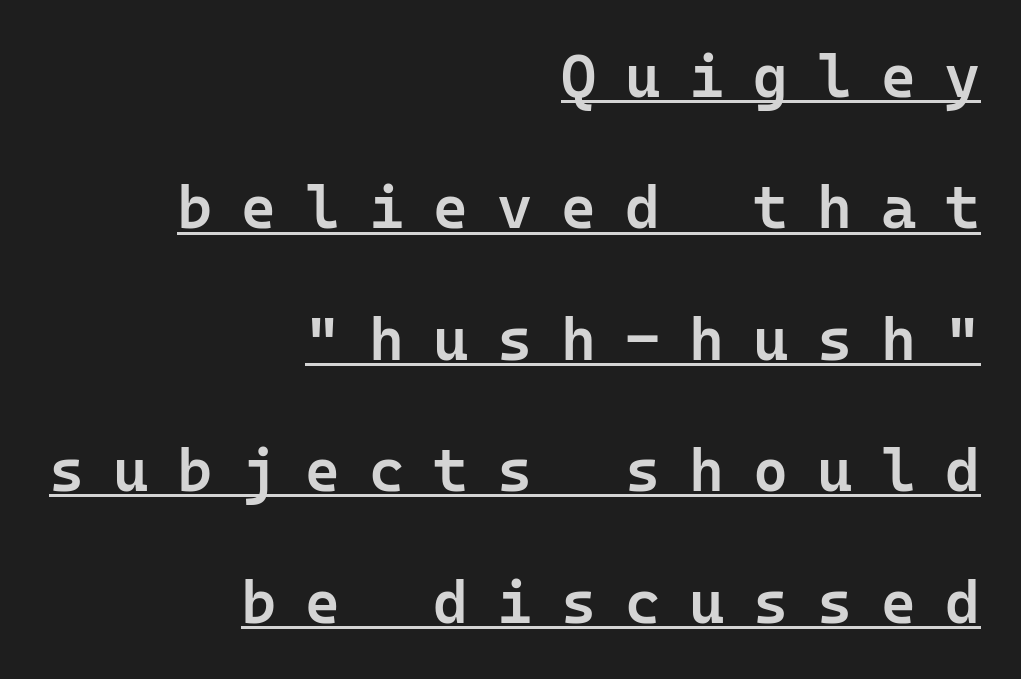
Tracking here is generous; glyphs stand well apart from one another. Observe the absence of serifs on each vertical stroke in this sample. Every character here occupies the same horizontal width, giving the sample a typewriter-like rhythm. Its strokes are somewhat broadened, the hallmark of semibold type.
